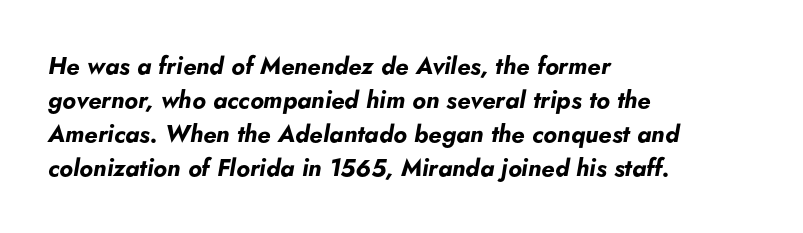
Q: Is the text bold? A: Yes.
Q: Is the text italic (slanted)? A: Yes, it leans right by about 5 degrees.
Q: Is the text underlined? A: No.
Q: How is the paragraph aligned? A: Left-aligned.
Q: Is the spacing between letters normal or unusually wide? A: Normal.
Q: Is the spacing between lines tight, normal or loose? A: Normal.
